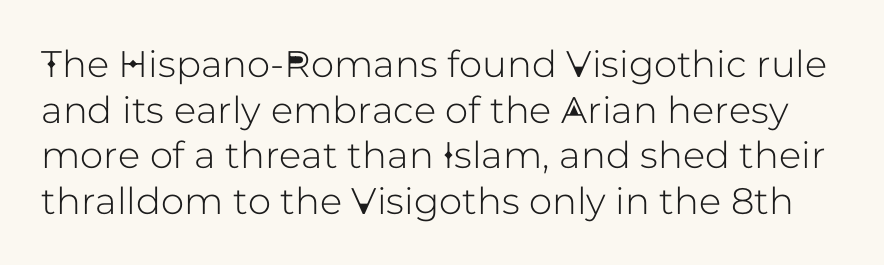
The image shows 37 px sans-serif type, upright; set line spacing 1.23x, normal letter spacing, not underlined; low stroke contrast and a medium x-height.
